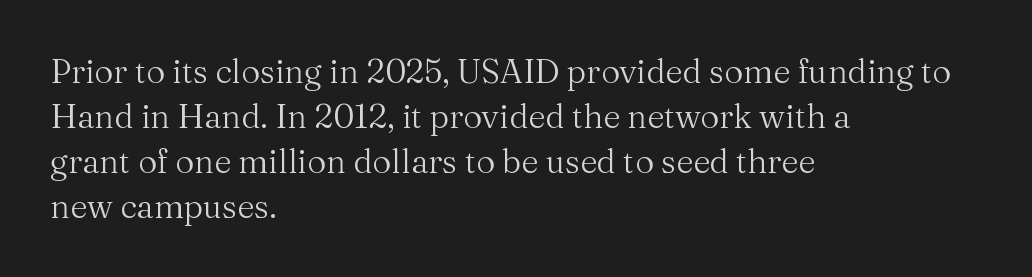
{"serif": "yes", "italic": "no", "bold": "no", "weight": "regular", "width": "normal", "stroke_contrast": "medium", "x_height": "medium", "monospaced": "no", "underline": "no", "align": "left", "line_spacing": "normal", "line_spacing_ratio": 1.36, "letter_spacing": "normal", "letter_spacing_em": 0.0, "glyph_px": 33}
